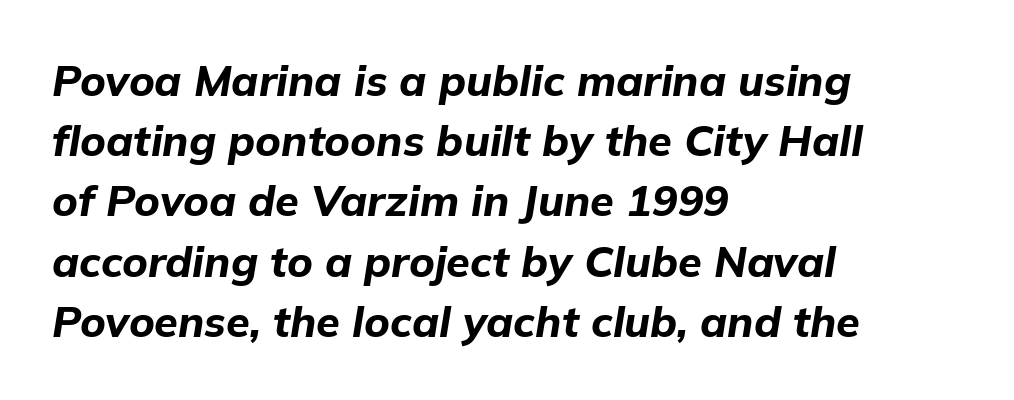
Q: Is the text bold? A: Yes.
Q: Is the text italic (slanted)? A: Yes, it leans right by about 9 degrees.
Q: Is the text underlined? A: No.
Q: How is the paragraph aligned? A: Left-aligned.
Q: Is the spacing between letters normal or unusually wide? A: Normal.
Q: Is the spacing between lines tight, normal or loose? A: Normal.
Q: Width (condensed, normal, or wide)? A: Normal.
Q: Stroke contrast? A: Low.
Q: x-height? A: Medium.
Q: Monospaced? A: No.
